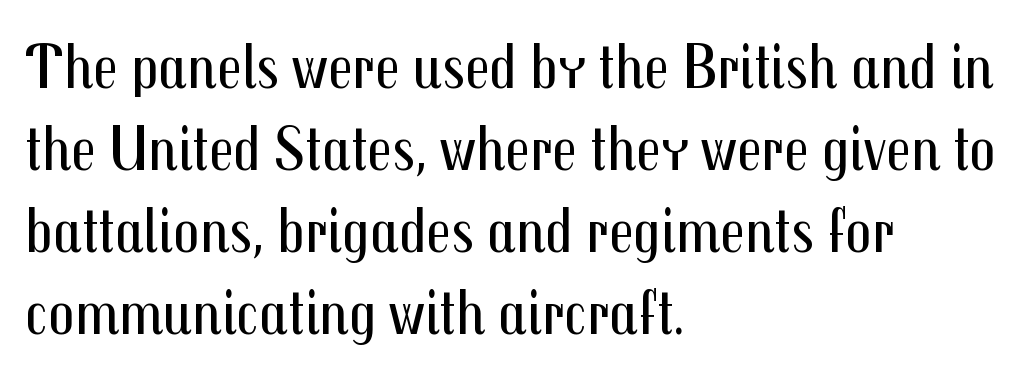
{"serif": "no", "italic": "no", "bold": "no", "weight": "regular", "width": "condensed", "stroke_contrast": "medium", "x_height": "medium", "monospaced": "no", "underline": "no", "align": "left", "line_spacing": "normal", "line_spacing_ratio": 1.26, "letter_spacing": "normal", "letter_spacing_em": 0.0, "glyph_px": 65}
